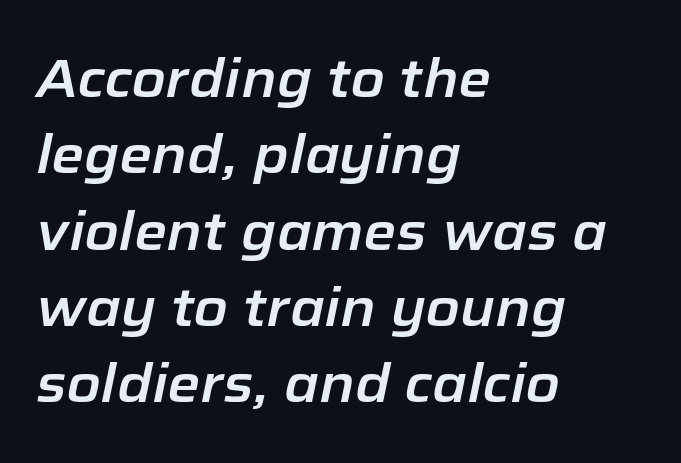
Q: Is the text italic (slanted)? A: Yes, it leans right by about 12 degrees.
Q: Is the text underlined? A: No.
Q: How is the paragraph aligned? A: Left-aligned.
Q: Is the spacing between letters normal or unusually wide? A: Normal.
Q: Is the spacing between lines tight, normal or loose? A: Normal.
Q: Width (condensed, normal, or wide)? A: Normal.
Q: Stroke contrast? A: Low.
Q: x-height? A: Medium.
Q: Monospaced? A: No.
